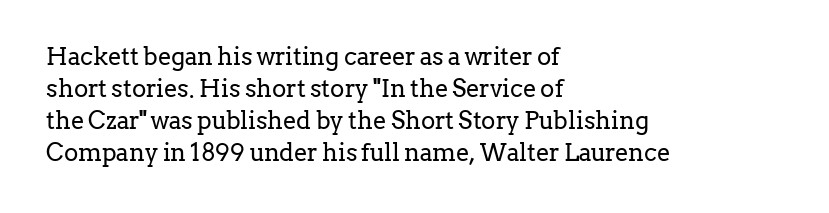
A bare baseline throughout the passage. Does the lettering tilt? It doesn't — this is upright. Leftover space on each line is placed entirely after the last word. Regarding leading, the lines here are spaced in the standard way. Inter-character spacing is left at the font's built-in metrics. Compared with a typical body face, this is equally light or lighter still.
